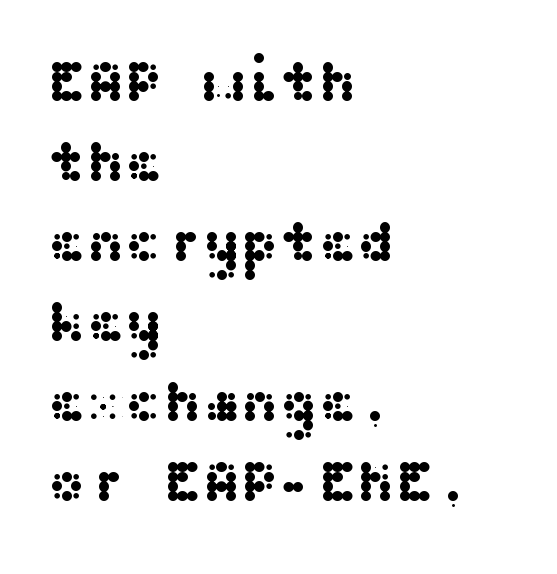
Q: Is the text italic (slanted)? A: No, it is upright.
Q: Is the typeface a serif or a sans-serif typeface? A: Sans-serif.
Q: Is the text underlined? A: No.
Q: How is the paragraph aligned? A: Left-aligned.
Q: Is the spacing between letters normal or unusually wide? A: Normal.
Q: Is the spacing between lines tight, normal or loose? A: Normal.
Q: Width (condensed, normal, or wide)? A: Wide.
Q: Stroke contrast? A: Medium.
Q: x-height? A: Medium.
